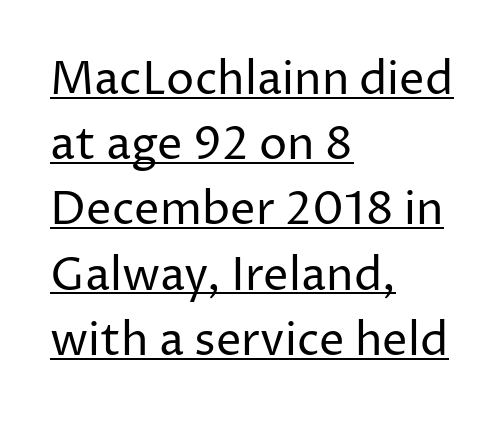
The image shows 45 px regular-weight sans-serif type, upright; set left-aligned, normal line spacing (1.45x), normal letter spacing, underlined; low stroke contrast and a medium x-height.
